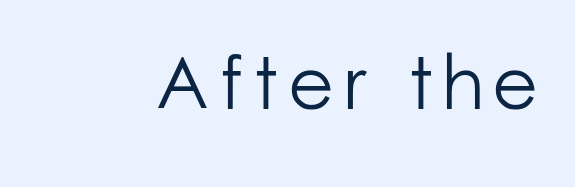
{"serif": "no", "italic": "no", "bold": "no", "weight": "light", "width": "normal", "stroke_contrast": "low", "x_height": "medium", "monospaced": "no", "underline": "no", "glyph_px": 75}
